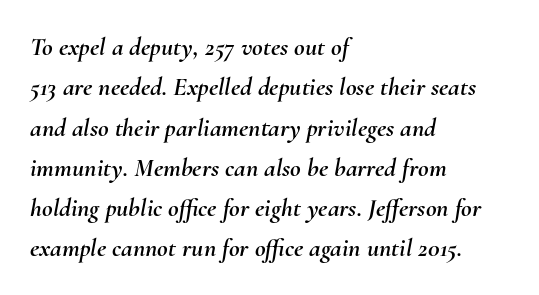
The image shows 26 px text type, italic (leaning right); set left-aligned, normal line spacing (1.55x), normal letter spacing, not underlined.
